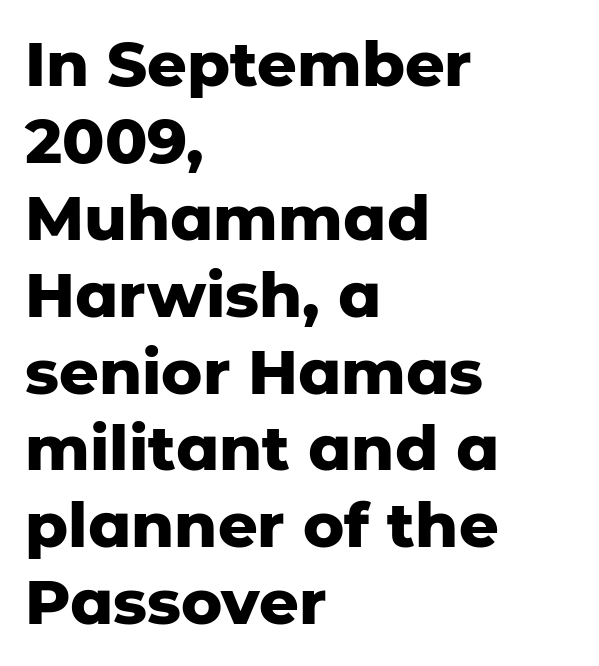
{"serif": "no", "italic": "no", "bold": "yes", "weight": "heavy", "width": "normal", "stroke_contrast": "low", "x_height": "medium", "monospaced": "no", "underline": "no", "align": "left", "line_spacing_ratio": 1.24, "letter_spacing": "normal", "letter_spacing_em": 0.0, "glyph_px": 62}
